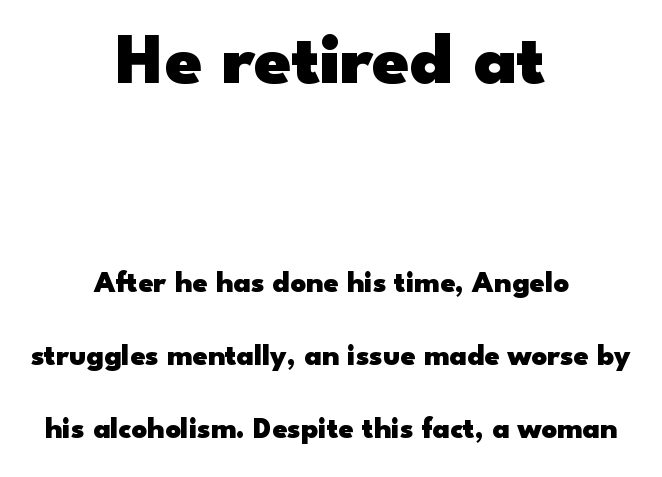
Q: Is the text bold? A: Yes.
Q: Is the text italic (slanted)? A: No, it is upright.
Q: Is the typeface a serif or a sans-serif typeface? A: Sans-serif.
Q: Is the text underlined? A: No.
Q: How is the paragraph aligned? A: Centered.
Q: Is the spacing between letters normal or unusually wide? A: Normal.
Q: Is the spacing between lines tight, normal or loose? A: Loose.
Q: Which block of text is set in a larger size, the first (top) or the second (bottom)? A: The first (top) one.
Q: Width (condensed, normal, or wide)? A: Wide.
Q: Stroke contrast? A: Low.
Q: x-height? A: Small.
Q: Monospaced? A: No.
